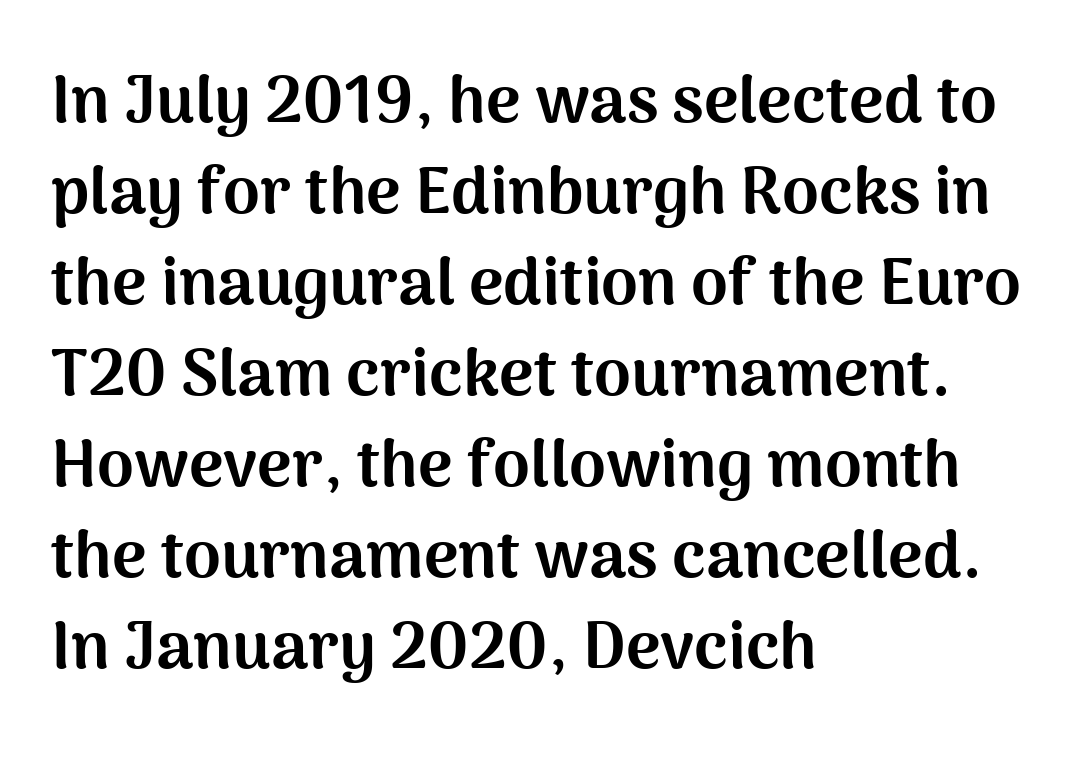
The rendering uses a bold face; every stroke is thick and dark. These lines are set flush left with a ragged right edge. Inter-character spacing is left at the font's built-in metrics. What kind of face is this? One without serifs — a sans.
